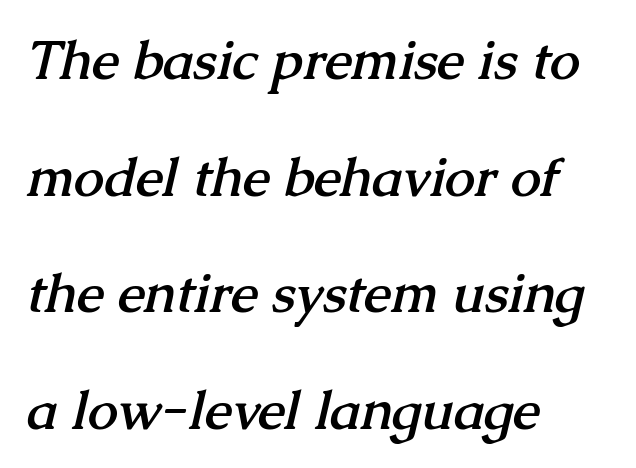
Q: Is the text bold? A: Yes.
Q: Is the typeface a serif or a sans-serif typeface? A: Serif.
Q: Is the text underlined? A: No.
Q: How is the paragraph aligned? A: Left-aligned.
Q: Is the spacing between letters normal or unusually wide? A: Normal.
Q: Is the spacing between lines tight, normal or loose? A: Loose.
Q: Width (condensed, normal, or wide)? A: Normal.
Q: Stroke contrast? A: Medium.
Q: x-height? A: Medium.
Q: Monospaced? A: No.
